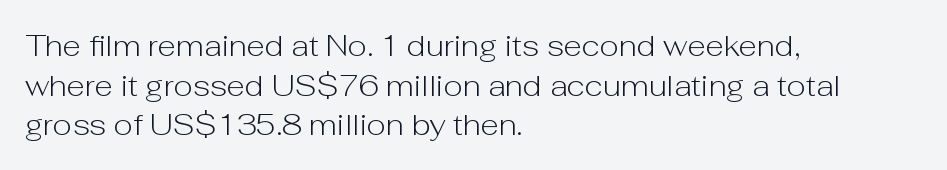
Q: Is the text bold? A: No.
Q: Is the text italic (slanted)? A: No, it is upright.
Q: Is the typeface a serif or a sans-serif typeface? A: Sans-serif.
Q: Is the text underlined? A: No.
Q: How is the paragraph aligned? A: Left-aligned.
Q: Is the spacing between letters normal or unusually wide? A: Normal.
Q: Is the spacing between lines tight, normal or loose? A: Normal.
Q: Width (condensed, normal, or wide)? A: Normal.
Q: Stroke contrast? A: Low.
Q: x-height? A: Medium.
Q: Monospaced? A: No.
